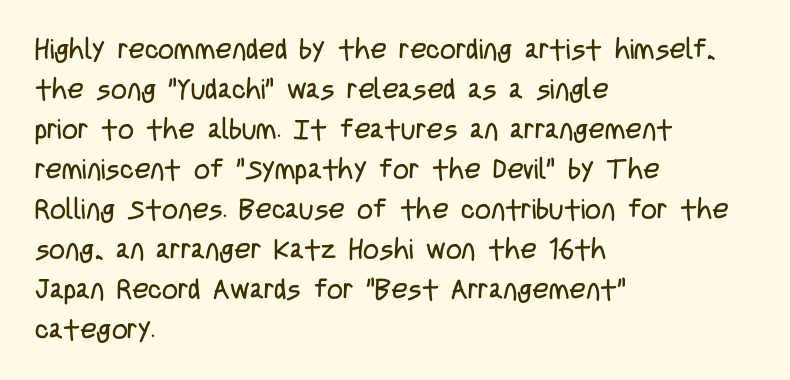
No chunkiness to these letters — they're not bold. The foot of each line stays bare and open. Left-aligned paragraph, ragged on the right. What kind of face is this? One without serifs — a sans.
